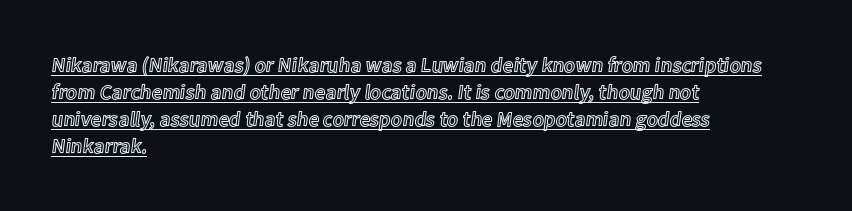
{"underline": "yes", "align": "left", "line_spacing": "normal", "line_spacing_ratio": 1.29, "letter_spacing": "normal", "letter_spacing_em": 0.0, "glyph_px": 21}
